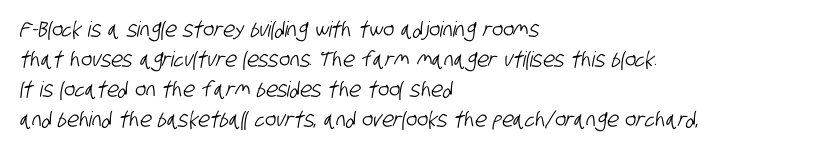
Q: Is the text underlined? A: No.
Q: How is the paragraph aligned? A: Left-aligned.
Q: Is the spacing between letters normal or unusually wide? A: Normal.
Q: Is the spacing between lines tight, normal or loose? A: Normal.
